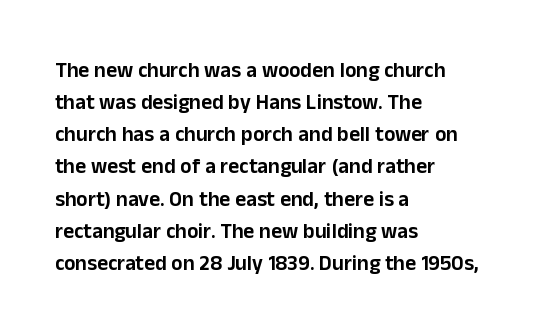
{"italic": "no", "underline": "no", "align": "left", "line_spacing": "normal", "line_spacing_ratio": 1.53, "letter_spacing": "normal", "letter_spacing_em": 0.0, "glyph_px": 21}
